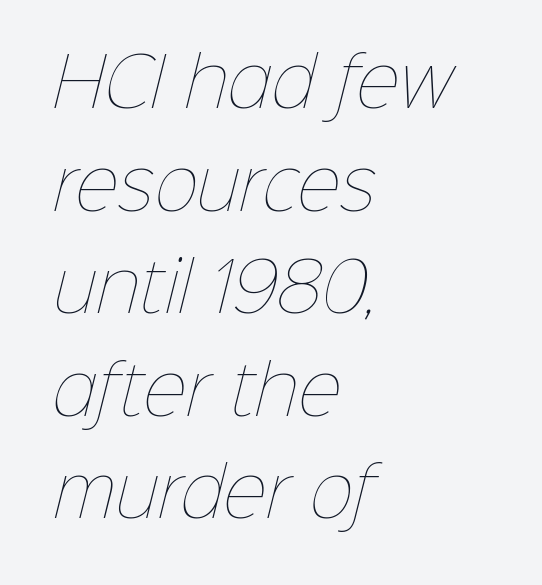
Leading: standard. The compositor pushed each line to the left boundary. No chunkiness to these letters — they're not bold. Nobody drew a line under any word here. Here the designer chose a conventional face with non-uniform glyph widths. The rendering keeps characters at their native spacing.
